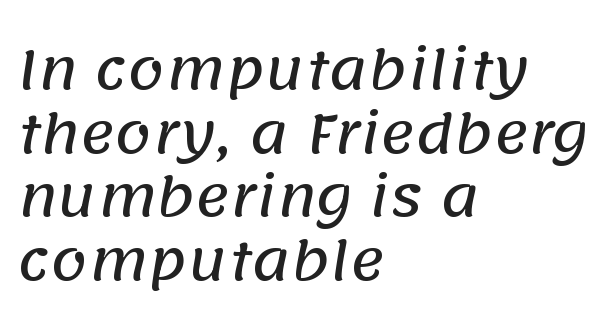
You could not count columns in this text — the font is proportionally spaced. Type without underlining. Does the copy run flush right? No — it runs flush left. How are the letters spaced? Ordinarily, with no added tracking.
